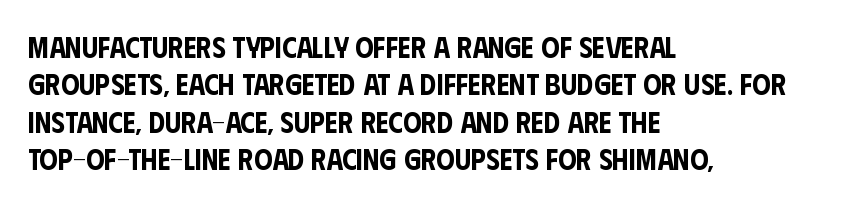
These lines were composed using upright roman letters. The space beneath each line is pristine and unruled. Visually the block forms a straight wall on the left and a jagged coastline on the right. What's the leading like? Ordinary, nothing unusual. This rendering employs a face without finishing strokes, i.e., a sans-serif.
